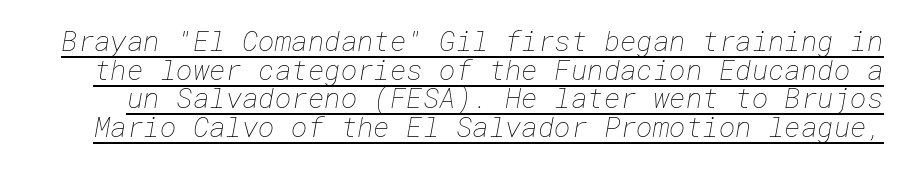
Q: Is the text bold? A: No.
Q: Is the text underlined? A: Yes.
Q: Is the spacing between letters normal or unusually wide? A: Normal.
Q: Is the spacing between lines tight, normal or loose? A: Tight.
Q: Width (condensed, normal, or wide)? A: Normal.
Q: Stroke contrast? A: Low.
Q: x-height? A: Medium.
